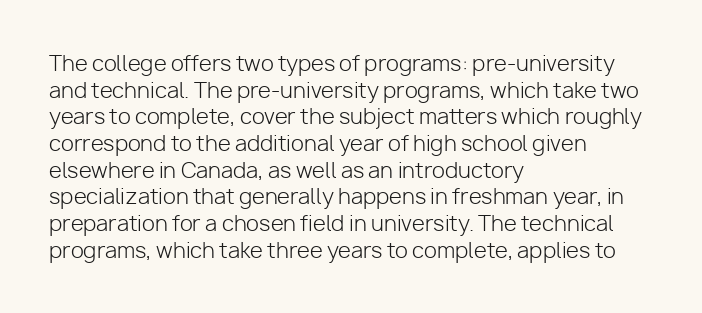
{"italic": "no", "bold": "no", "underline": "no", "align": "left", "line_spacing": "normal", "line_spacing_ratio": 1.27, "letter_spacing": "normal", "letter_spacing_em": 0.0, "glyph_px": 21}
